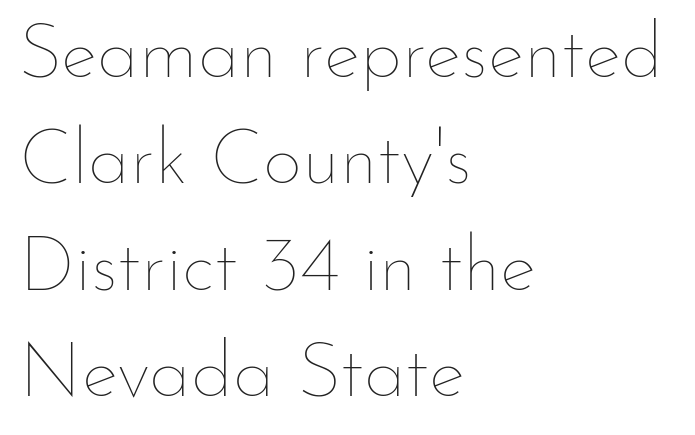
The gap between lines stays unmarked. Spacing verdict: proportional, widths tailored to each character. What stands out about the letter spacing? Nothing — it is the standard amount. The weight would be labelled regular, book, light, or lighter still. Regarding leading, the lines here are spaced in the standard way. The specimen reads as upright at a glance.
